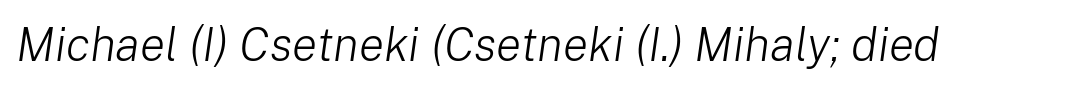
The image shows 47 px light type, italic (leaning right); set normal letter spacing, not underlined; low stroke contrast and a medium x-height.
